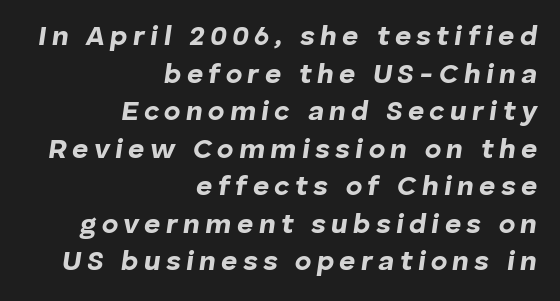
Q: Is the text bold? A: Yes.
Q: Is the text italic (slanted)? A: Yes, it leans right by about 8 degrees.
Q: Is the text underlined? A: No.
Q: How is the paragraph aligned? A: Right-aligned.
Q: Is the spacing between lines tight, normal or loose? A: Normal.
Q: Width (condensed, normal, or wide)? A: Normal.
Q: Stroke contrast? A: Low.
Q: x-height? A: Medium.
Q: Monospaced? A: No.
